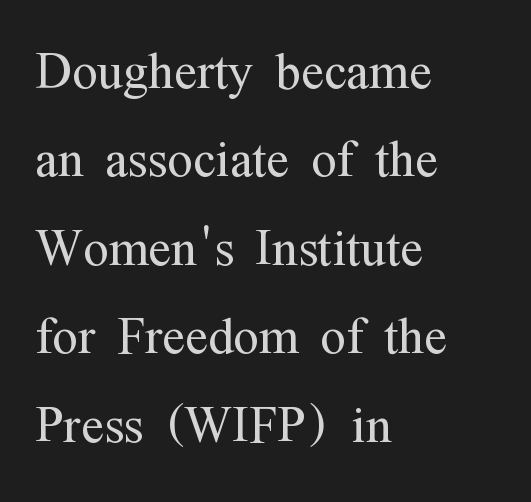
Q: Is the text bold? A: No.
Q: Is the text italic (slanted)? A: No, it is upright.
Q: Is the typeface a serif or a sans-serif typeface? A: Serif.
Q: Is the text underlined? A: No.
Q: How is the paragraph aligned? A: Left-aligned.
Q: Is the spacing between letters normal or unusually wide? A: Normal.
Q: Is the spacing between lines tight, normal or loose? A: Normal.
Q: Width (condensed, normal, or wide)? A: Condensed.
Q: Stroke contrast? A: Medium.
Q: x-height? A: Medium.
Q: Monospaced? A: No.
